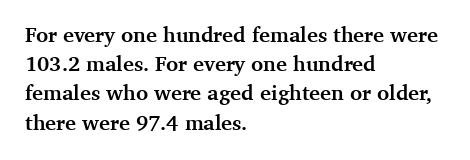
When letters stand straight like this, we call the style roman or upright. Line starts are locked; line ends wander. Quick note: underline off. Words appear dense and cohesive because spacing is normal. A normal amount of white space separates one row of letters from the next.
